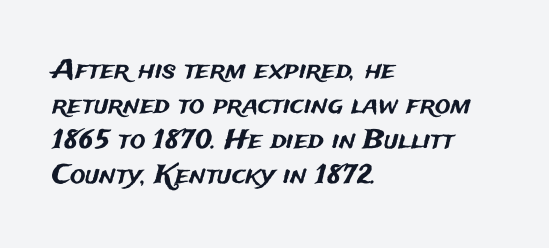
The image shows 26 px text type; set left-aligned, normal line spacing (1.35x), normal letter spacing, not underlined.
